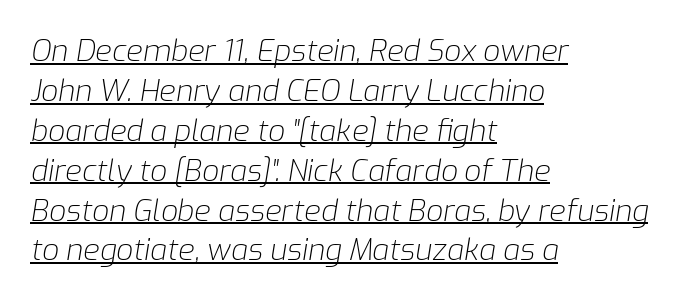
Q: Is the text bold? A: No.
Q: Is the text italic (slanted)? A: Yes, it leans right by about 9 degrees.
Q: Is the text underlined? A: Yes.
Q: How is the paragraph aligned? A: Left-aligned.
Q: Is the spacing between letters normal or unusually wide? A: Normal.
Q: Is the spacing between lines tight, normal or loose? A: Normal.
Q: Width (condensed, normal, or wide)? A: Normal.
Q: Stroke contrast? A: Low.
Q: x-height? A: Medium.
Q: Monospaced? A: No.
